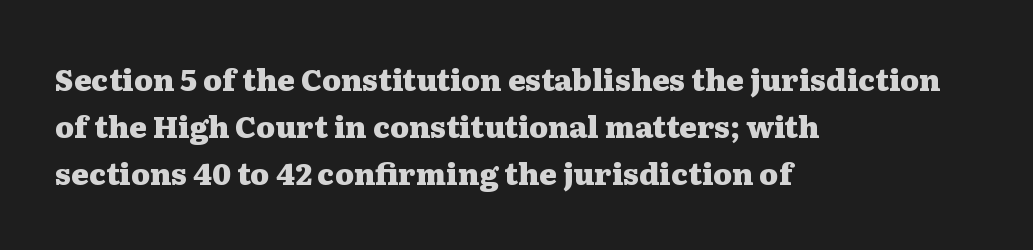
Check where the strokes stop: tiny serifs finish them off. If you drew a ruler down the left edge, every line would touch it. If you measured baseline to baseline, you'd find a middling distance. The gaps between neighbouring characters are ordinary and unremarkable. Vertical strokes here are truly vertical. Descenders are the only things crossing below the line.
